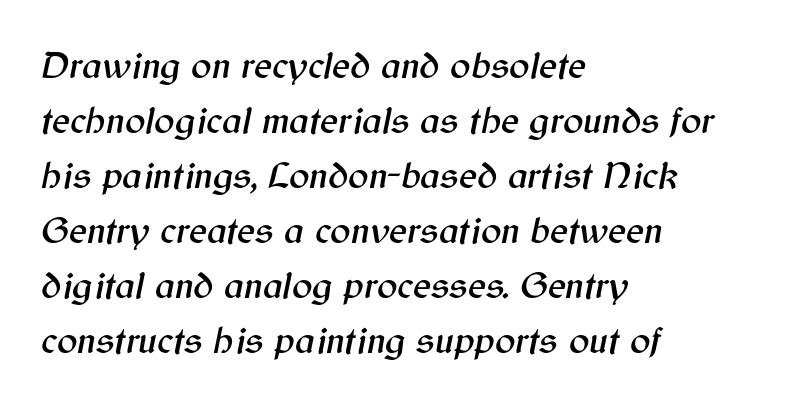
The passage shown has conventional tracking throughout. The passage shown is typed in a proportional face where columns would drift. The text block is weighted toward the left margin, trailing off unevenly rightward. Normally led — the rows are evenly, conventionally spaced. The space directly below the letters is spotless. Yep, that's italic — everything's leaning.
